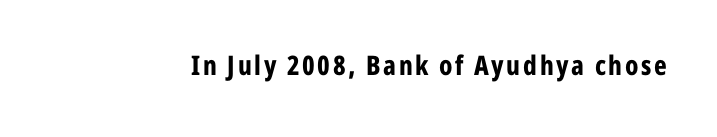
{"italic": "no", "bold": "yes", "underline": "no", "glyph_px": 27}
